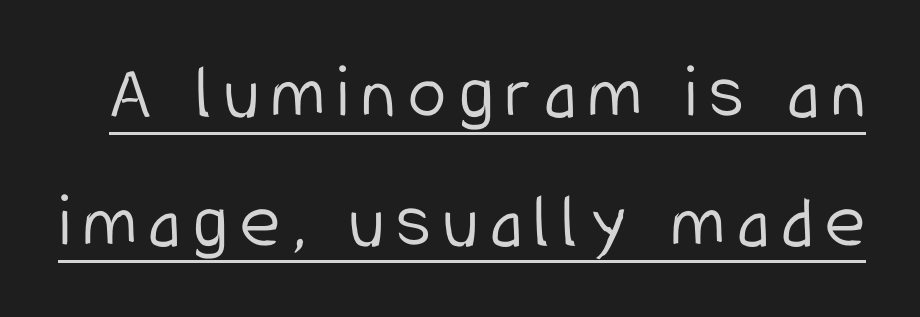
The image shows 77 px light, condensed sans-serif type, upright; set normal line spacing (1.67x), underlined; low stroke contrast and a medium x-height.
